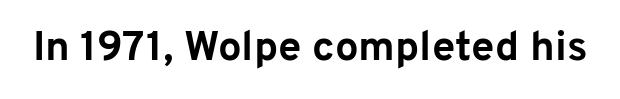
{"serif": "no", "italic": "no", "bold": "yes", "weight": "bold", "width": "normal", "stroke_contrast": "low", "x_height": "medium", "monospaced": "no", "underline": "no", "letter_spacing": "normal", "letter_spacing_em": 0.0, "glyph_px": 42}
